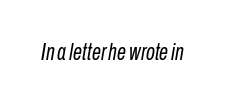
The image shows 23 px text type, italic (leaning right); set normal letter spacing, not underlined.
